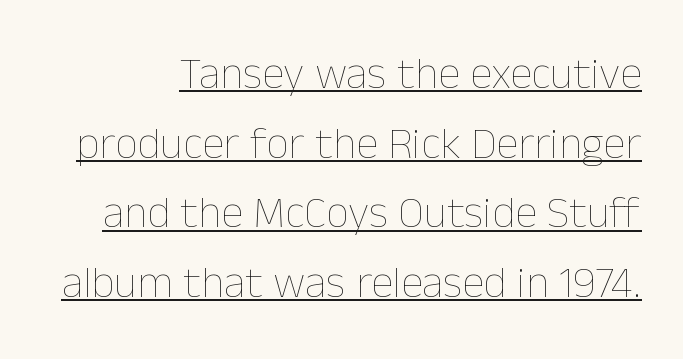
Q: Is the text bold? A: No.
Q: Is the text italic (slanted)? A: No, it is upright.
Q: Is the text underlined? A: Yes.
Q: Is the spacing between letters normal or unusually wide? A: Normal.
Q: Is the spacing between lines tight, normal or loose? A: Normal.
Q: Width (condensed, normal, or wide)? A: Normal.
Q: Stroke contrast? A: Low.
Q: x-height? A: Medium.
Q: Monospaced? A: No.
